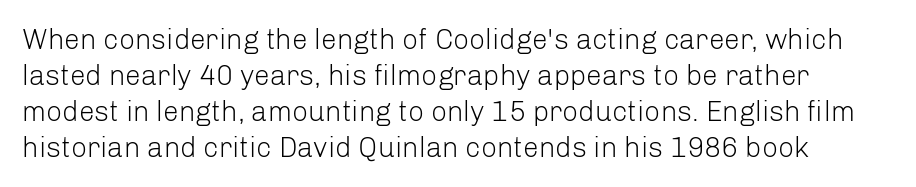
Q: Is the text bold? A: No.
Q: Is the text italic (slanted)? A: No, it is upright.
Q: Is the typeface a serif or a sans-serif typeface? A: Sans-serif.
Q: Is the text underlined? A: No.
Q: Is the spacing between letters normal or unusually wide? A: Normal.
Q: Is the spacing between lines tight, normal or loose? A: Normal.
Q: Width (condensed, normal, or wide)? A: Normal.
Q: Stroke contrast? A: Low.
Q: x-height? A: Medium.
Q: Monospaced? A: No.
